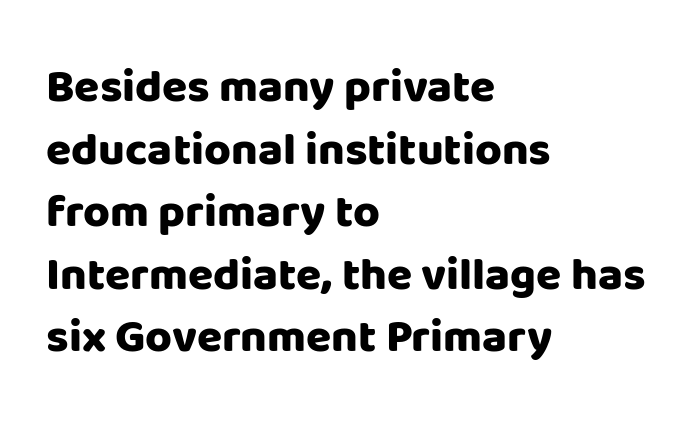
The image shows 46 px heavy sans-serif type, upright; set left-aligned, normal line spacing (1.36x), normal letter spacing, not underlined; low stroke contrast and a large x-height.
